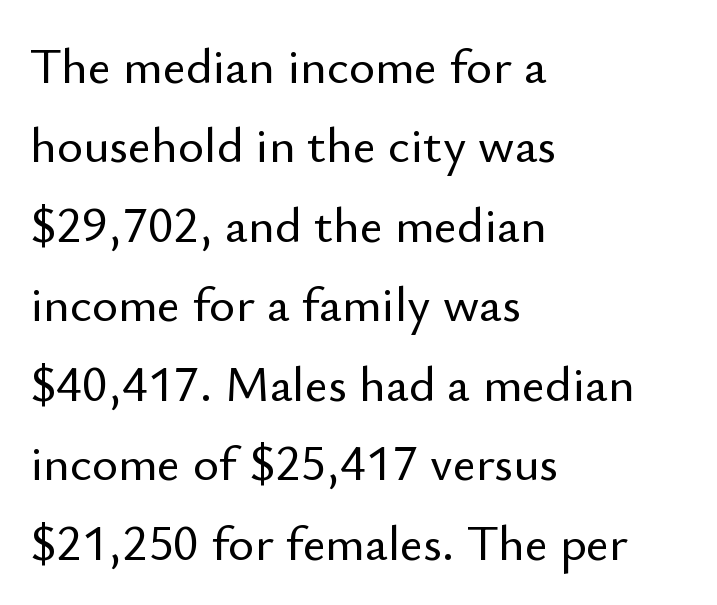
The image shows 50 px sans-serif type, upright; set left-aligned, normal line spacing (1.59x), normal letter spacing, not underlined; low stroke contrast and a small x-height.
